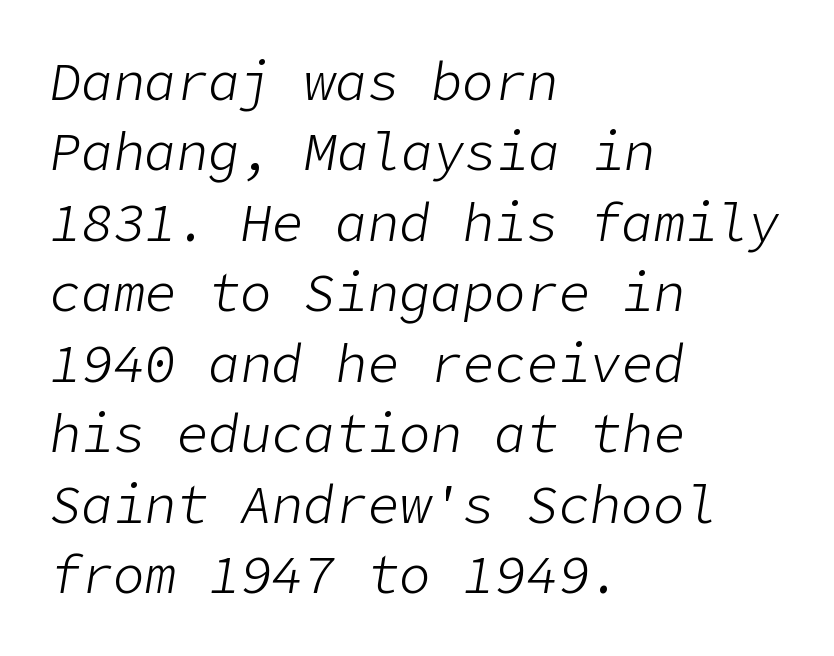
{"italic": "yes", "lean": "right", "slant_degrees": 9, "bold": "no", "weight": "light", "width": "normal", "stroke_contrast": "low", "x_height": "medium", "underline": "no", "align": "left", "line_spacing": "normal", "line_spacing_ratio": 1.33, "letter_spacing": "normal", "letter_spacing_em": 0.0, "glyph_px": 53}
